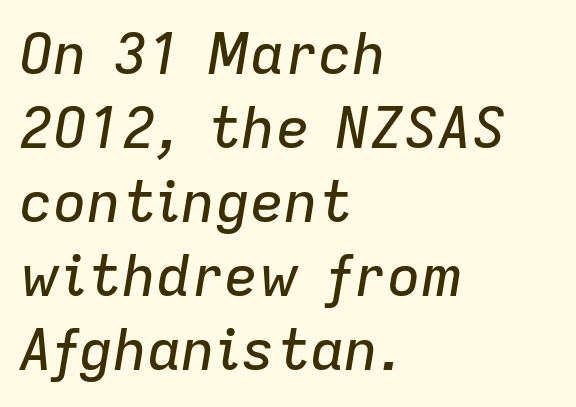
The image shows 57 px text type, italic (leaning right); set left-aligned, normal line spacing (1.3x), normal letter spacing, not underlined; low stroke contrast and a medium x-height.
